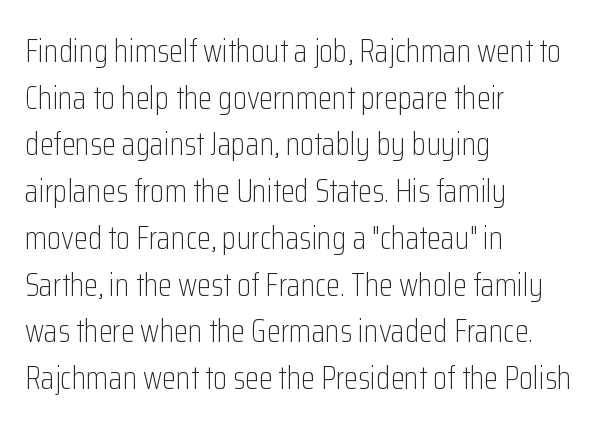
Q: Is the text bold? A: No.
Q: Is the text italic (slanted)? A: No, it is upright.
Q: Is the typeface a serif or a sans-serif typeface? A: Sans-serif.
Q: Is the text underlined? A: No.
Q: How is the paragraph aligned? A: Left-aligned.
Q: Is the spacing between letters normal or unusually wide? A: Normal.
Q: Is the spacing between lines tight, normal or loose? A: Normal.
Q: Width (condensed, normal, or wide)? A: Condensed.
Q: Stroke contrast? A: Low.
Q: x-height? A: Medium.
Q: Monospaced? A: No.
